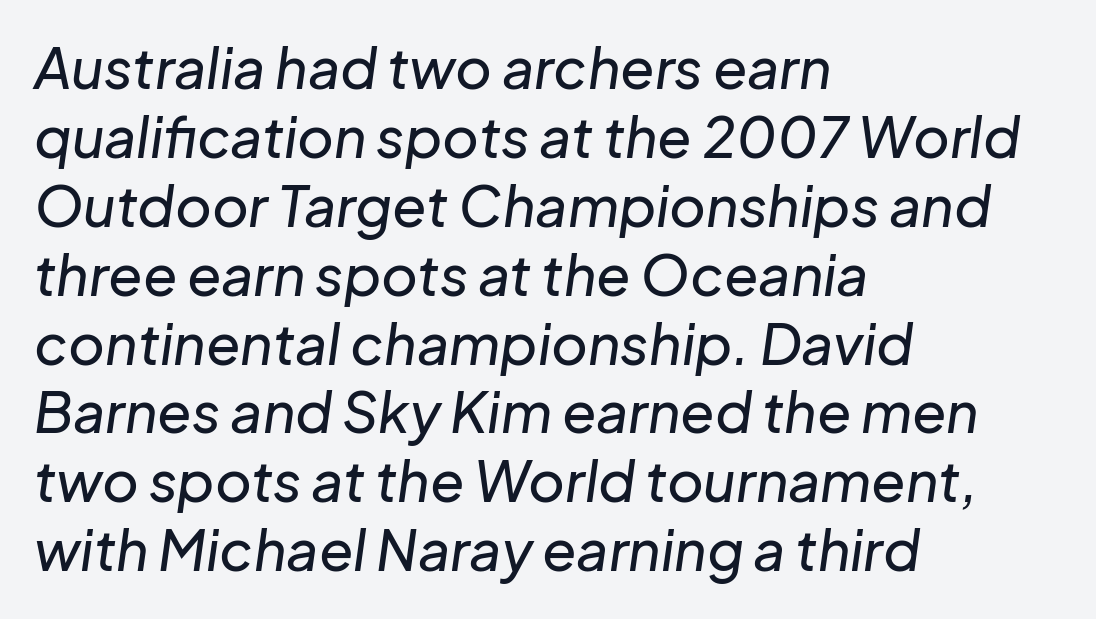
{"italic": "yes", "lean": "right", "slant_degrees": 8, "width": "normal", "stroke_contrast": "low", "x_height": "medium", "monospaced": "no", "underline": "no", "align": "left", "line_spacing_ratio": 1.23, "letter_spacing": "normal", "letter_spacing_em": 0.0, "glyph_px": 56}
